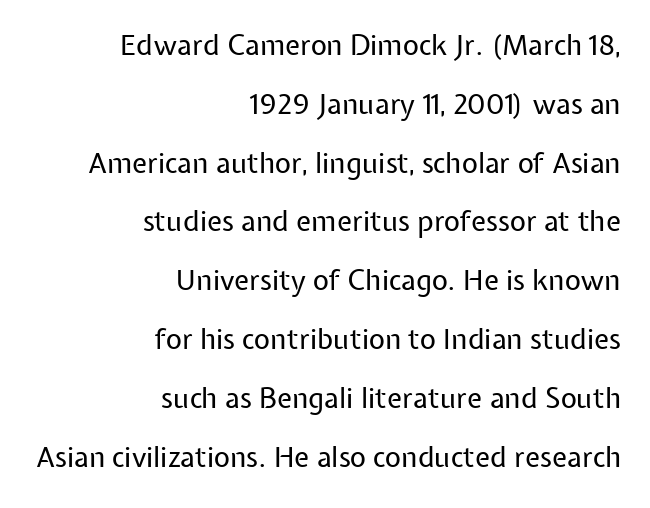
I'd call this a sans setting — the letters go barefoot. The rendering anchors every line to the right-hand side. Has an underline been added? It has not. The lines are spread far apart with generous leading. It's the straight-up-and-down kind of type. Character widths vary here, with narrow letters taking less room than wide ones.
